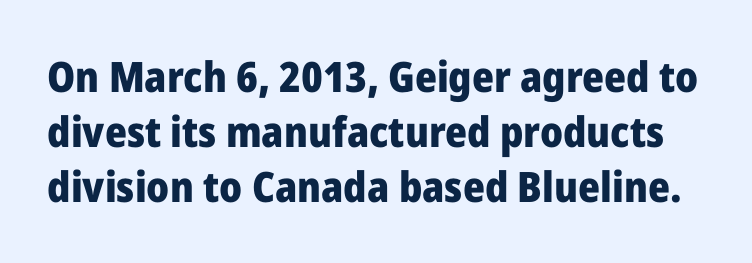
The image shows 42 px heavy sans-serif type, upright; set normal line spacing (1.31x), normal letter spacing, not underlined; low stroke contrast and a medium x-height.
